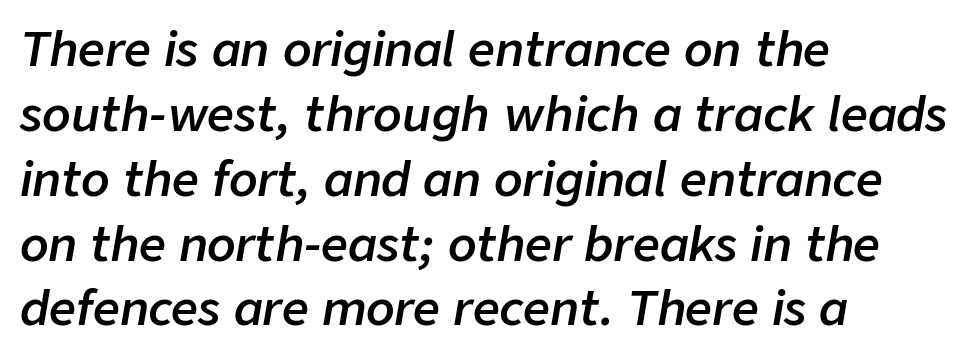
The image shows 47 px semibold type, italic (leaning right); set left-aligned, normal line spacing (1.38x), normal letter spacing, not underlined; low stroke contrast and a medium x-height.
